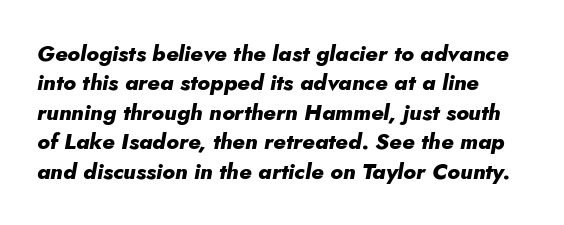
{"italic": "yes", "lean": "right", "slant_degrees": 10, "bold": "yes", "underline": "no", "line_spacing": "normal", "line_spacing_ratio": 1.34, "letter_spacing": "normal", "letter_spacing_em": 0.0, "glyph_px": 22}
